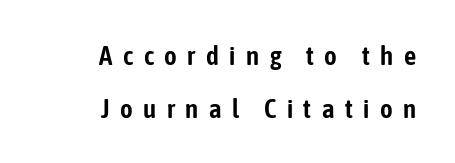
No italicization has been applied; the sample stays upright. Between one letter and the next there's a generous, obvious gap. Which margin do the lines hug? The right one — the left edge is uneven. Descenders are the only things crossing below the line. Reading down the column, the eye jumps a long way to each next line.
